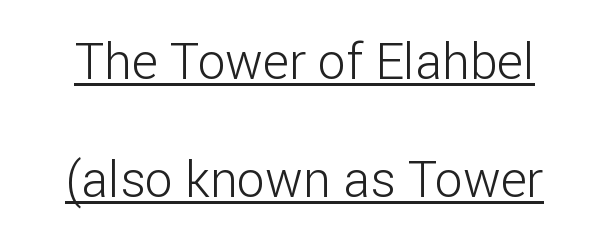
{"serif": "no", "italic": "no", "bold": "no", "weight": "light", "width": "normal", "stroke_contrast": "low", "x_height": "medium", "monospaced": "no", "underline": "yes", "line_spacing": "loose", "line_spacing_ratio": 2.36, "letter_spacing": "normal", "letter_spacing_em": 0.0, "glyph_px": 50}
